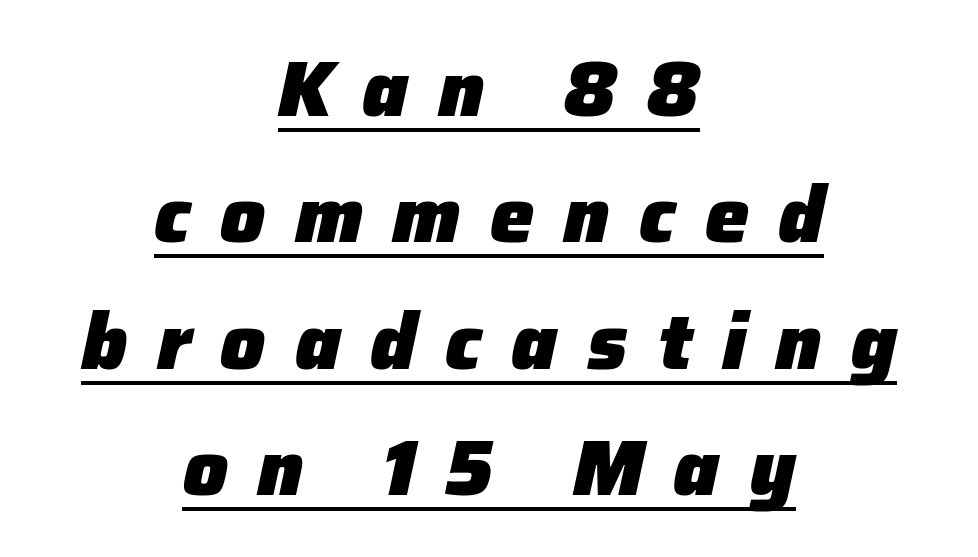
The image shows 79 px heavy type, italic (leaning right); set centered, normal line spacing (1.6x), unusually wide letter spacing (+0.37 em), underlined; low stroke contrast and a medium x-height.
